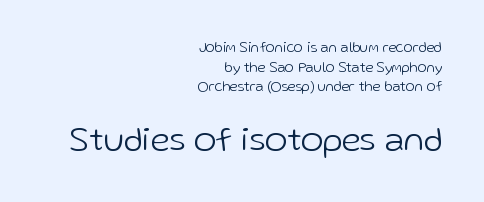
Q: Is the text bold? A: No.
Q: Is the text italic (slanted)? A: No, it is upright.
Q: Is the typeface a serif or a sans-serif typeface? A: Sans-serif.
Q: Is the text underlined? A: No.
Q: How is the paragraph aligned? A: Right-aligned.
Q: Is the spacing between letters normal or unusually wide? A: Normal.
Q: Is the spacing between lines tight, normal or loose? A: Normal.
Q: Which block of text is set in a larger size, the first (top) or the second (bottom)? A: The second (bottom) one.
Q: Width (condensed, normal, or wide)? A: Normal.
Q: Stroke contrast? A: Low.
Q: x-height? A: Medium.
Q: Monospaced? A: No.
